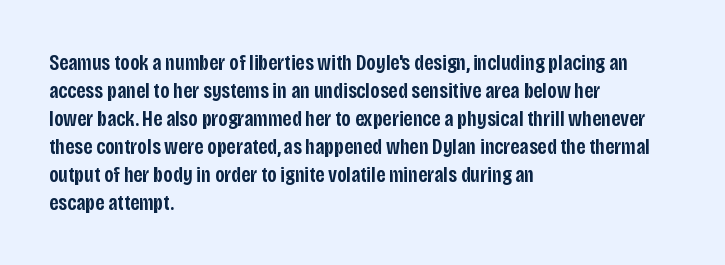
Q: Is the text bold? A: Semi-bold.
Q: Is the text italic (slanted)? A: No, it is upright.
Q: Is the text underlined? A: No.
Q: How is the paragraph aligned? A: Left-aligned.
Q: Is the spacing between letters normal or unusually wide? A: Normal.
Q: Is the spacing between lines tight, normal or loose? A: Normal.
